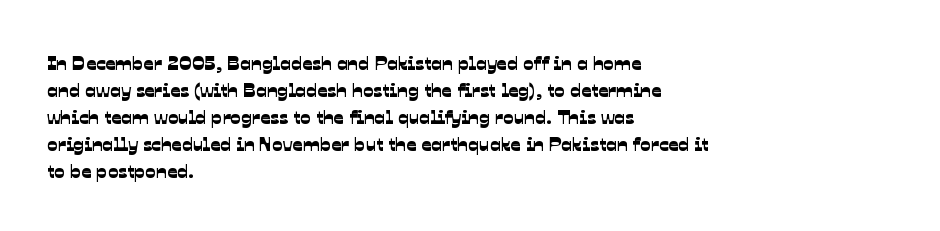
Q: Is the text underlined? A: No.
Q: How is the paragraph aligned? A: Left-aligned.
Q: Is the spacing between letters normal or unusually wide? A: Normal.
Q: Is the spacing between lines tight, normal or loose? A: Normal.
